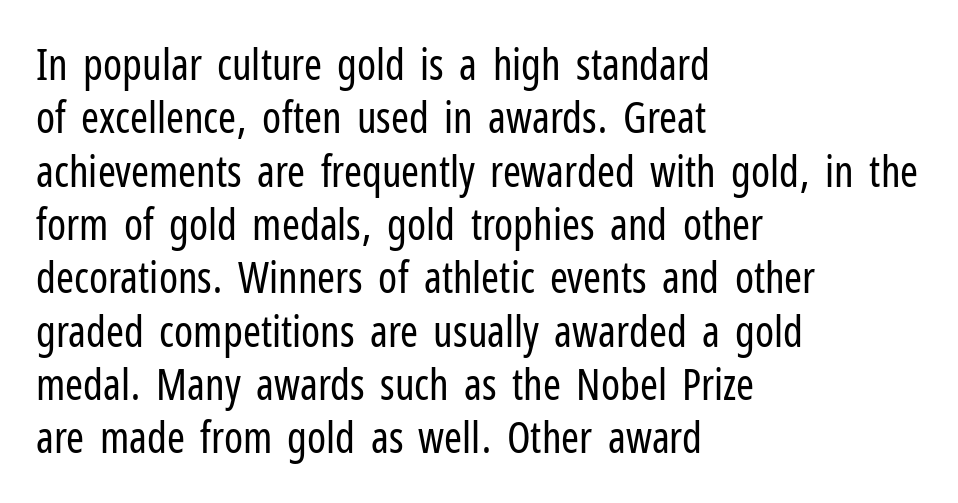
{"serif": "no", "italic": "no", "bold": "no", "weight": "regular", "width": "condensed", "stroke_contrast": "low", "x_height": "medium", "monospaced": "no", "underline": "no", "align": "left", "line_spacing_ratio": 1.24, "letter_spacing": "normal", "letter_spacing_em": 0.0, "glyph_px": 43}
